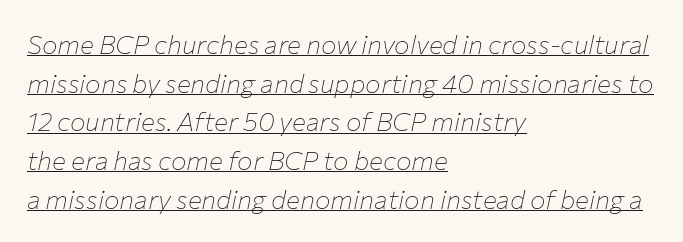
The image shows 26 px text type, italic (leaning right); set left-aligned, normal line spacing (1.49x), normal letter spacing, underlined.
